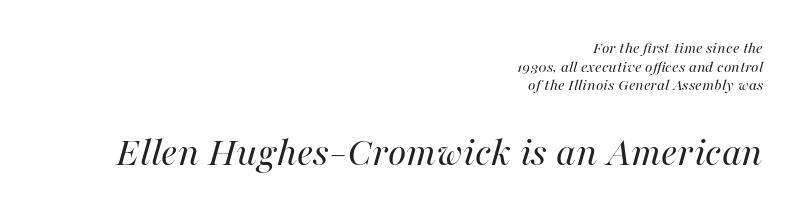
Default kerning and tracking; the words read as compact shapes. A typesetter would call this proportional, since set widths differ per character. The gap between lines stays unmarked. Compared with ordinary roman type, these characters are visibly tilted. The emphasis by scale lands on block number two, below.
